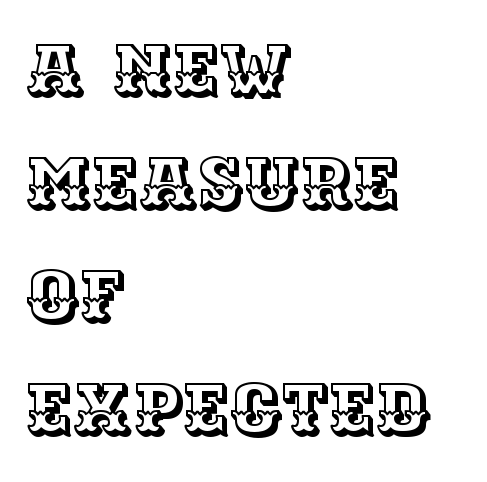
The image shows 72 px text type, upright; set left-aligned, normal line spacing (1.57x), normal letter spacing, not underlined; a large x-height.
